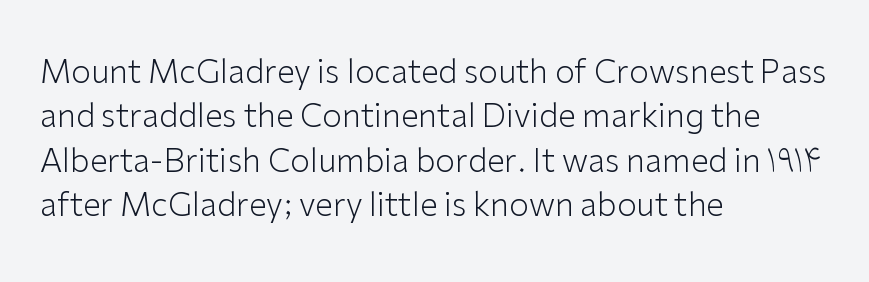
{"serif": "no", "italic": "no", "bold": "no", "weight": "light", "width": "normal", "stroke_contrast": "low", "x_height": "medium", "monospaced": "no", "underline": "no", "align": "left", "line_spacing": "normal", "line_spacing_ratio": 1.39, "letter_spacing": "normal", "letter_spacing_em": 0.0, "glyph_px": 32}
